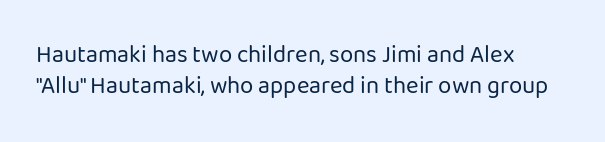
What stands out about the letter spacing? Nothing — it is the standard amount. Unmarked baselines from the first word to the last. The rendering anchors every line to the left-hand side. Regarding leading, the lines here are spaced in the standard way. Compared with a typical body face, this is equally light or lighter still. In terms of posture, this sample is upright.
